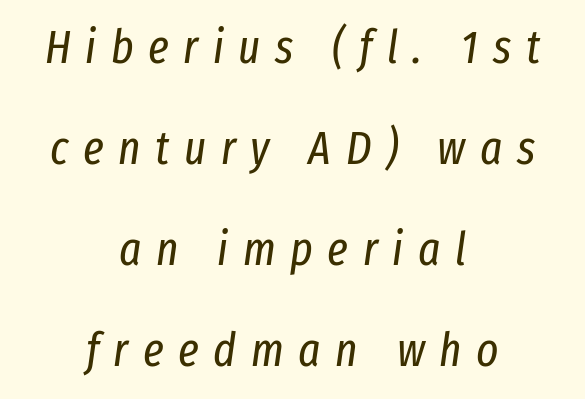
{"italic": "yes", "lean": "right", "slant_degrees": 8, "bold": "no", "weight": "regular", "width": "condensed", "stroke_contrast": "low", "x_height": "medium", "monospaced": "no", "underline": "no", "align": "center", "line_spacing": "loose", "line_spacing_ratio": 2.15, "letter_spacing": "wide", "letter_spacing_em": 0.31, "glyph_px": 47}
